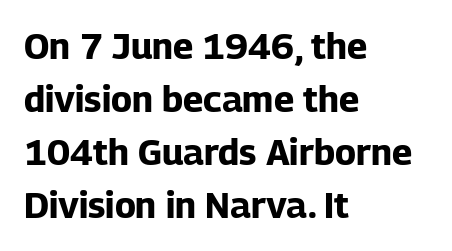
{"serif": "no", "italic": "no", "bold": "yes", "weight": "bold", "width": "normal", "stroke_contrast": "low", "x_height": "medium", "monospaced": "no", "underline": "no", "align": "left", "line_spacing": "normal", "line_spacing_ratio": 1.47, "letter_spacing": "normal", "letter_spacing_em": 0.0, "glyph_px": 36}
